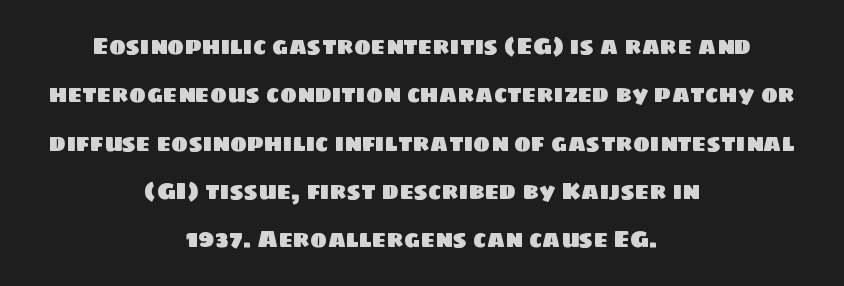
The image shows 23 px text type; set centered, loose line spacing (2.1x), normal letter spacing, not underlined.
